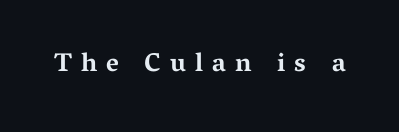
Q: Is the text bold? A: Yes.
Q: Is the text italic (slanted)? A: No, it is upright.
Q: Is the text underlined? A: No.
Q: Is the spacing between letters normal or unusually wide? A: Unusually wide.
